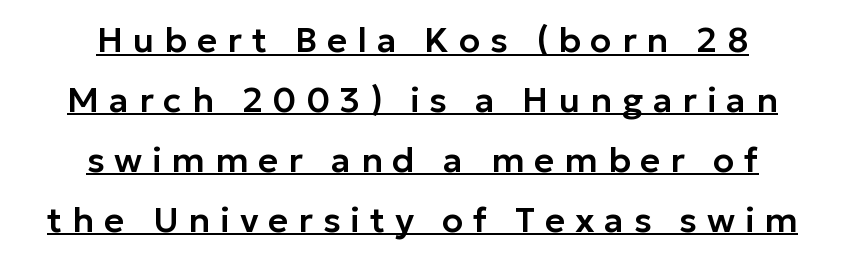
{"serif": "no", "italic": "no", "width": "normal", "stroke_contrast": "low", "x_height": "medium", "monospaced": "no", "underline": "yes", "align": "center", "line_spacing_ratio": 1.71, "letter_spacing": "wide", "letter_spacing_em": 0.28, "glyph_px": 35}
